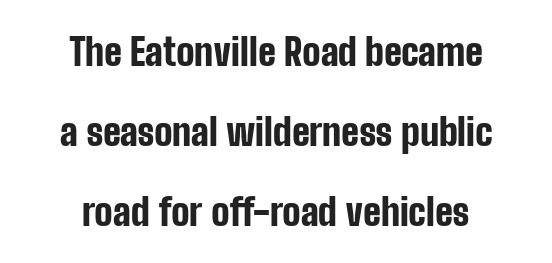
Q: Is the text bold? A: Yes.
Q: Is the text italic (slanted)? A: No, it is upright.
Q: Is the typeface a serif or a sans-serif typeface? A: Sans-serif.
Q: Is the text underlined? A: No.
Q: How is the paragraph aligned? A: Centered.
Q: Is the spacing between letters normal or unusually wide? A: Normal.
Q: Is the spacing between lines tight, normal or loose? A: Loose.
Q: Width (condensed, normal, or wide)? A: Condensed.
Q: Stroke contrast? A: Low.
Q: x-height? A: Medium.
Q: Monospaced? A: No.
